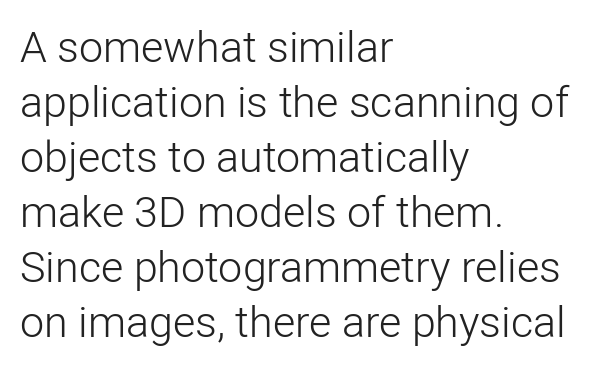
Q: Is the text bold? A: No.
Q: Is the text italic (slanted)? A: No, it is upright.
Q: Is the typeface a serif or a sans-serif typeface? A: Sans-serif.
Q: Is the text underlined? A: No.
Q: How is the paragraph aligned? A: Left-aligned.
Q: Is the spacing between letters normal or unusually wide? A: Normal.
Q: Is the spacing between lines tight, normal or loose? A: Normal.
Q: Width (condensed, normal, or wide)? A: Normal.
Q: Stroke contrast? A: Low.
Q: x-height? A: Medium.
Q: Monospaced? A: No.
